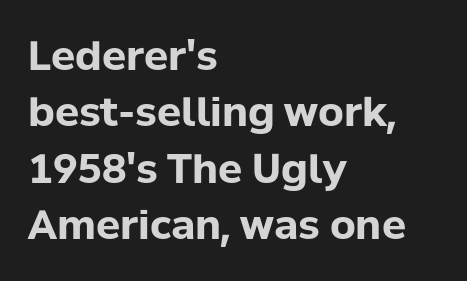
The image shows 40 px bold sans-serif type, upright; set left-aligned, normal line spacing (1.41x), normal letter spacing, not underlined; low stroke contrast and a medium x-height.
